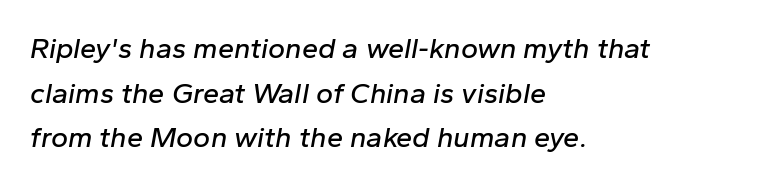
The compositor pushed each line to the left boundary. Spacing verdict: proportional, widths tailored to each character. Students, observe: this is what conventionally led text looks like. This rendering leaves character spacing at its baseline value. The rendering applies a slant to the glyphs. Bare-footed words on every line.
